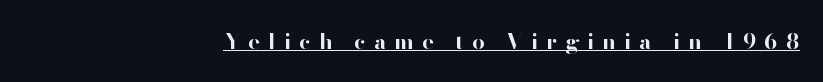
The image shows 22 px bold type, upright; set right-aligned, unusually wide letter spacing (+0.37 em), underlined.
